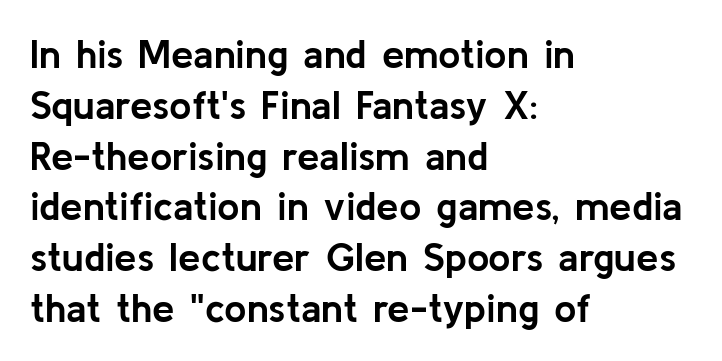
{"serif": "no", "italic": "no", "bold": "yes", "weight": "semibold", "width": "normal", "stroke_contrast": "low", "x_height": "medium", "monospaced": "no", "underline": "no", "align": "left", "line_spacing": "normal", "line_spacing_ratio": 1.27, "letter_spacing": "normal", "letter_spacing_em": 0.0, "glyph_px": 40}
